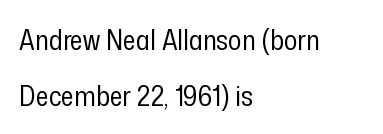
{"serif": "no", "italic": "no", "bold": "no", "weight": "regular", "width": "condensed", "stroke_contrast": "low", "x_height": "medium", "monospaced": "no", "underline": "no", "align": "left", "line_spacing": "loose", "line_spacing_ratio": 2.0, "letter_spacing": "normal", "letter_spacing_em": 0.0, "glyph_px": 28}
